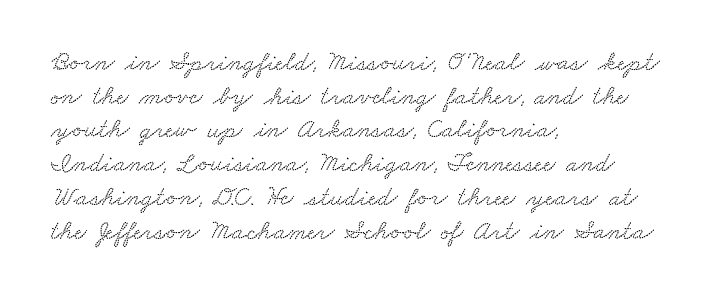
Reading down the block, your eye returns to a fixed left position each line. Plain, unruled lines of type. Evenly set lines give the paragraph a standard silhouette. Honestly, the letter spacing is just normal — you wouldn't notice it.
